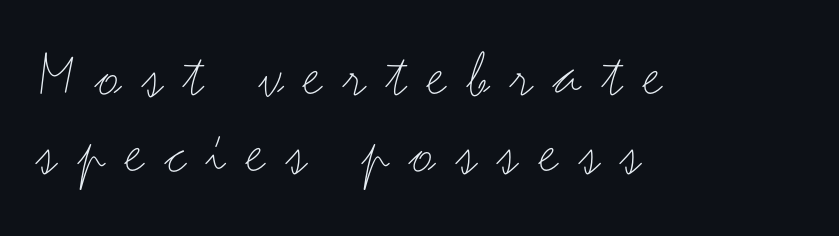
The image shows 68 px thin, wide sans-serif type; set left-aligned, tight line spacing (1.13x), unusually wide letter spacing (+0.3 em), not underlined; medium stroke contrast and a small x-height.
